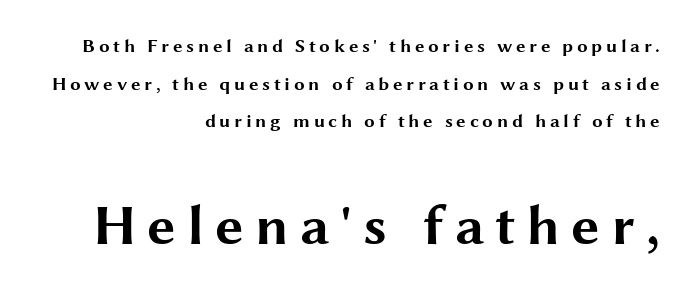
Q: Is the text bold? A: Yes.
Q: Is the text italic (slanted)? A: No, it is upright.
Q: Is the typeface a serif or a sans-serif typeface? A: Sans-serif.
Q: Is the text underlined? A: No.
Q: How is the paragraph aligned? A: Right-aligned.
Q: Is the spacing between lines tight, normal or loose? A: Loose.
Q: Which block of text is set in a larger size, the first (top) or the second (bottom)? A: The second (bottom) one.
Q: Width (condensed, normal, or wide)? A: Wide.
Q: Stroke contrast? A: Medium.
Q: x-height? A: Medium.
Q: Monospaced? A: No.
